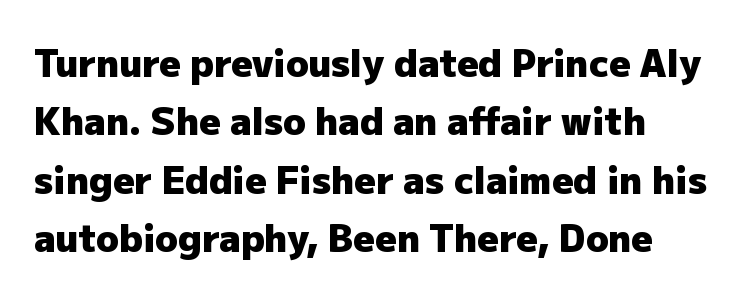
Regarding serifs, this sample does without them. The lettering holds an erect, upright posture throughout. The gap between lines stays unmarked. Horizontal bands of white between lines are of average thickness.
